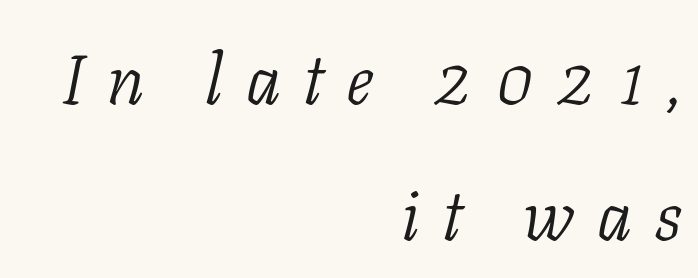
Q: Is the text bold? A: No.
Q: Is the text italic (slanted)? A: Yes, it leans right by about 11 degrees.
Q: Is the typeface a serif or a sans-serif typeface? A: Serif.
Q: Is the text underlined? A: No.
Q: How is the paragraph aligned? A: Right-aligned.
Q: Is the spacing between letters normal or unusually wide? A: Unusually wide.
Q: Is the spacing between lines tight, normal or loose? A: Loose.
Q: Width (condensed, normal, or wide)? A: Normal.
Q: Stroke contrast? A: Low.
Q: x-height? A: Medium.
Q: Monospaced? A: No.
